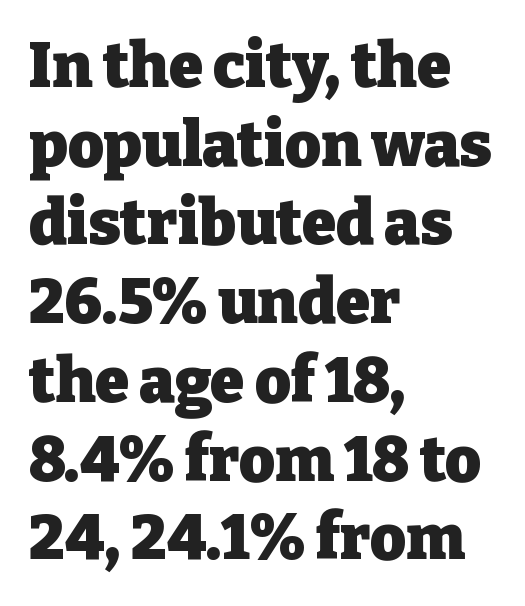
{"serif": "yes", "italic": "no", "bold": "yes", "weight": "heavy", "width": "normal", "stroke_contrast": "low", "x_height": "medium", "monospaced": "no", "underline": "no", "align": "left", "line_spacing": "normal", "line_spacing_ratio": 1.27, "letter_spacing": "normal", "letter_spacing_em": 0.0, "glyph_px": 62}
